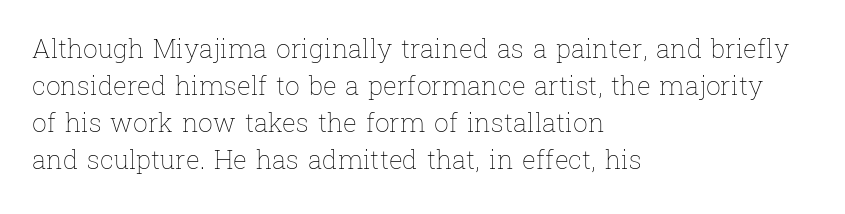
{"italic": "no", "bold": "no", "underline": "no", "align": "left", "line_spacing": "normal", "line_spacing_ratio": 1.42, "letter_spacing": "normal", "letter_spacing_em": 0.0, "glyph_px": 26}
